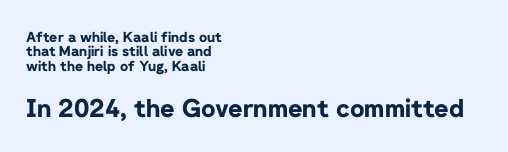
Q: Is the text bold? A: Yes.
Q: Is the text italic (slanted)? A: No, it is upright.
Q: Is the text underlined? A: No.
Q: How is the paragraph aligned? A: Left-aligned.
Q: Is the spacing between letters normal or unusually wide? A: Normal.
Q: Is the spacing between lines tight, normal or loose? A: Tight.
Q: Which block of text is set in a larger size, the first (top) or the second (bottom)? A: The second (bottom) one.
